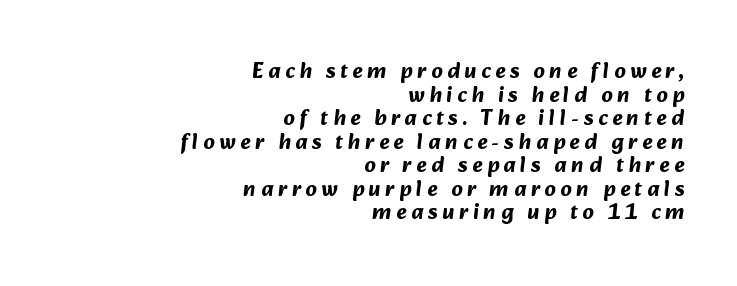
The image shows 22 px bold type; set right-aligned, tight line spacing (1.07x), unusually wide letter spacing (+0.21 em), not underlined.
